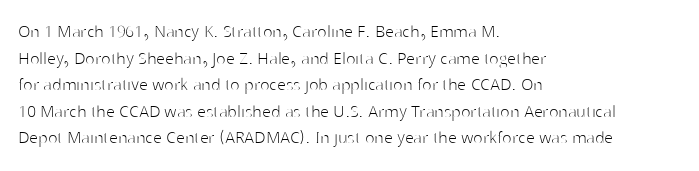
Q: Is the text bold? A: No.
Q: Is the text italic (slanted)? A: No, it is upright.
Q: Is the text underlined? A: No.
Q: How is the paragraph aligned? A: Left-aligned.
Q: Is the spacing between letters normal or unusually wide? A: Normal.
Q: Is the spacing between lines tight, normal or loose? A: Normal.
